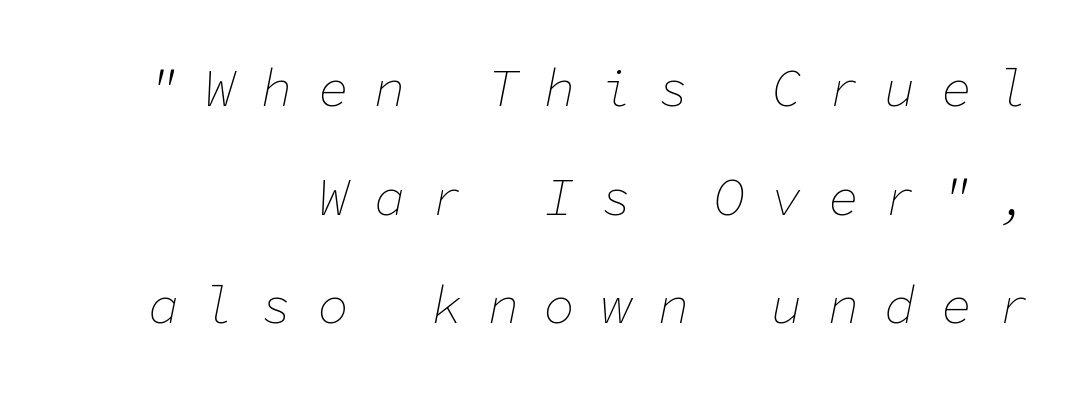
Leading: increased. This sample has the even, mechanical cadence of fixed-width lettering. The letterforms stand isolated, each surrounded by extra space. Weight: regular or lighter. The rendering applies a slant to the glyphs. Nobody drew a line under any word here.
